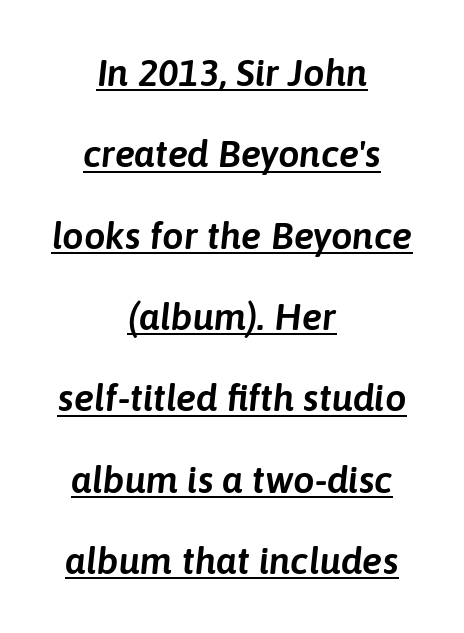
Is this a fixed-width face? No — the glyphs have proportional, varying widths. Emphasis is given by a line drawn under the lettering. If you folded the block vertically in half, each line would mirror itself in length. Spacing between characters is what you'd get straight out of the box. The specimen reads as italic at a glance.
